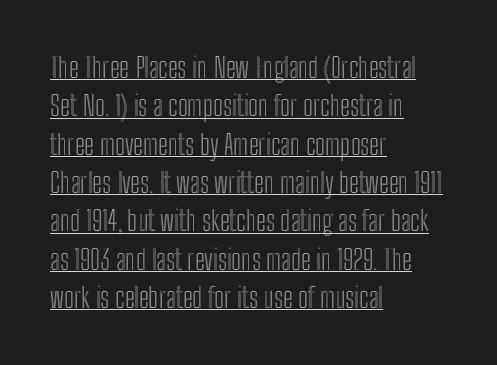
{"italic": "no", "width": "condensed", "x_height": "medium", "monospaced": "no", "underline": "yes", "align": "left", "line_spacing": "normal", "line_spacing_ratio": 1.37, "letter_spacing": "normal", "letter_spacing_em": 0.0, "glyph_px": 28}
